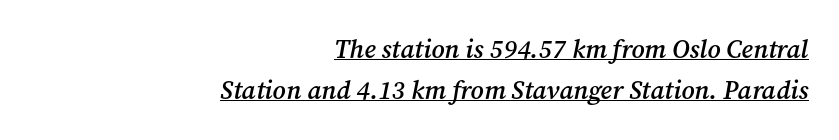
The image shows 26 px text type, italic (leaning right); set right-aligned, normal line spacing (1.58x), normal letter spacing, underlined.
